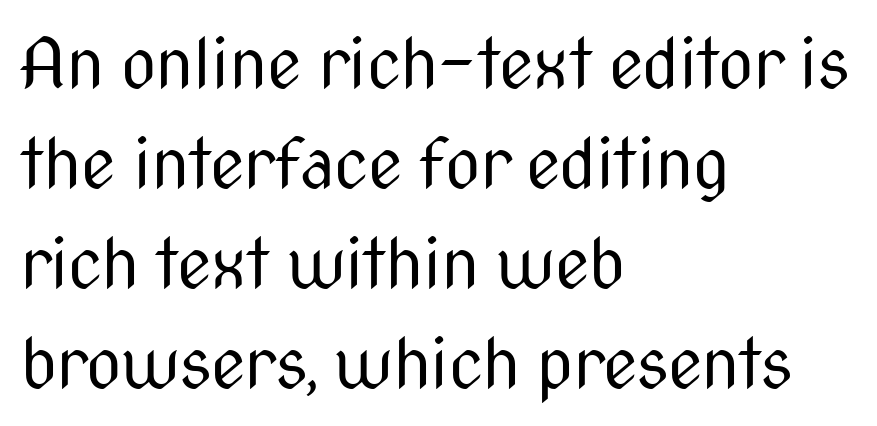
Character widths vary here, with narrow letters taking less room than wide ones. All the whitespace from short lines collects on the right. Reading down the column, the eye jumps a familiar distance to each next line. The text was rendered using a sans face with plain stroke endings. Only glyphs here, with clear space below each row.
